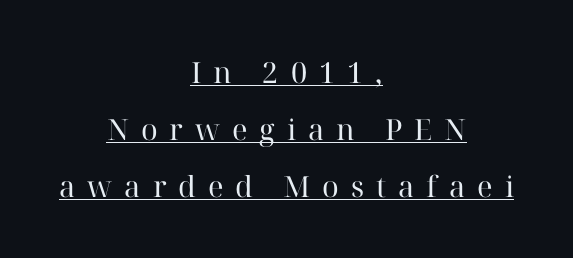
Q: Is the text bold? A: No.
Q: Is the text italic (slanted)? A: No, it is upright.
Q: Is the typeface a serif or a sans-serif typeface? A: Serif.
Q: Is the text underlined? A: Yes.
Q: How is the paragraph aligned? A: Centered.
Q: Is the spacing between letters normal or unusually wide? A: Unusually wide.
Q: Is the spacing between lines tight, normal or loose? A: Loose.
Q: Width (condensed, normal, or wide)? A: Normal.
Q: Stroke contrast? A: High.
Q: x-height? A: Medium.
Q: Monospaced? A: No.
